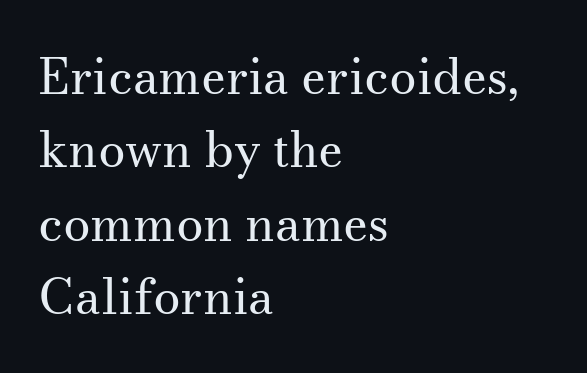
{"serif": "yes", "italic": "no", "bold": "no", "weight": "regular", "width": "normal", "stroke_contrast": "medium", "x_height": "small", "monospaced": "no", "underline": "no", "align": "left", "line_spacing": "normal", "line_spacing_ratio": 1.5, "letter_spacing": "normal", "letter_spacing_em": 0.0, "glyph_px": 49}
